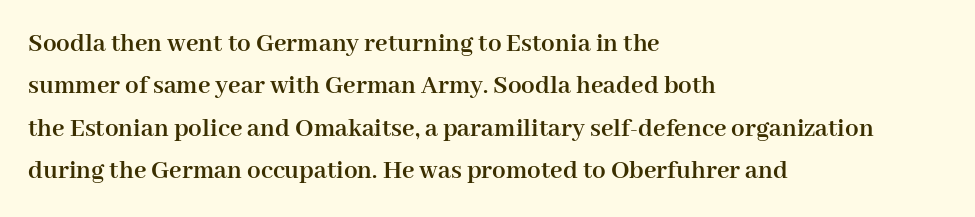
The axis of the letterforms is exactly vertical. The passage is arranged the way most books set body copy — flush left. Beneath every word, the page is bare. Summary of weight: heavy, a full bold. In terms of leading, this rendering sits right in the middle.
